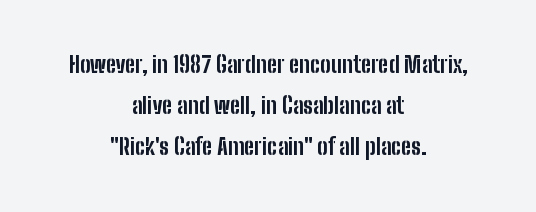
{"italic": "no", "bold": "yes", "underline": "no", "align": "center", "line_spacing_ratio": 1.87, "letter_spacing": "normal", "letter_spacing_em": 0.0, "glyph_px": 22}
